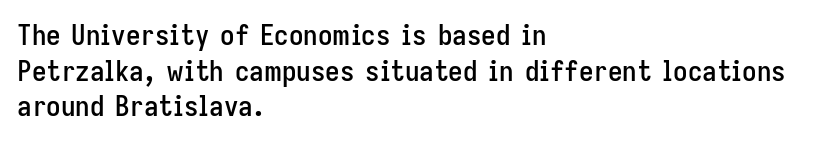
{"serif": "no", "italic": "no", "width": "condensed", "stroke_contrast": "low", "x_height": "medium", "monospaced": "no", "underline": "no", "align": "left", "line_spacing_ratio": 1.23, "letter_spacing": "normal", "letter_spacing_em": 0.0, "glyph_px": 29}
